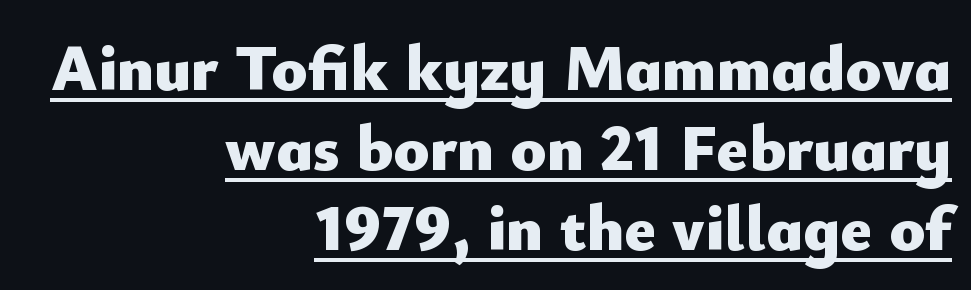
The image shows 66 px heavy sans-serif type, upright; set right-aligned, line spacing 1.21x, normal letter spacing, underlined; low stroke contrast and a small x-height.
